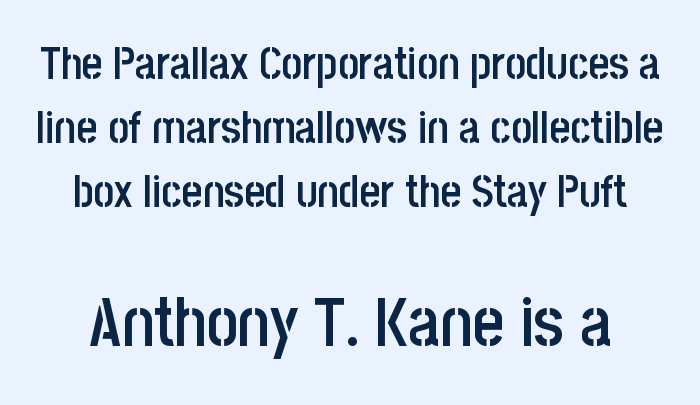
Spacing verdict: proportional, widths tailored to each character. The horizontal fit of the characters is conventional and even. Unlike italic type, these characters show no tilt at all. Summary of weight: moderately heavy, a semibold. The vertical gap from one line to the next is medium. The composition opens small and finishes big.
